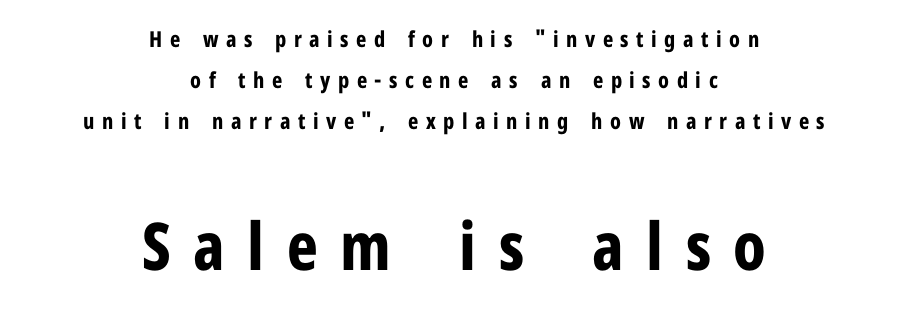
The image shows 66 px bold, condensed sans-serif type, upright; set centered, line spacing 1.86x, unusually wide letter spacing (+0.34 em), not underlined; the second (bottom) block is 3.0x larger; low stroke contrast and a medium x-height.
